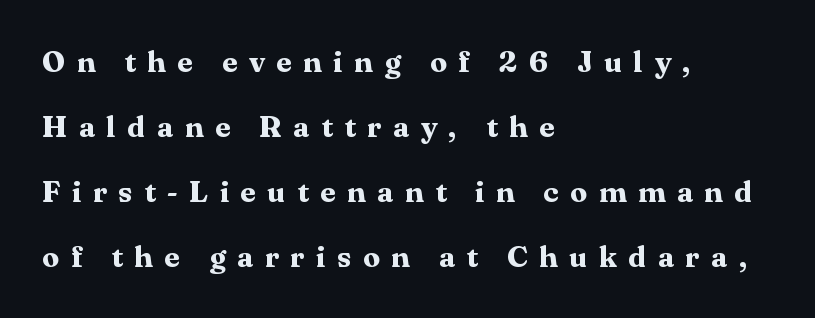
{"serif": "yes", "italic": "no", "bold": "yes", "weight": "bold", "width": "normal", "stroke_contrast": "medium", "x_height": "medium", "monospaced": "no", "underline": "no", "align": "left", "line_spacing": "loose", "line_spacing_ratio": 2.17, "letter_spacing": "wide", "letter_spacing_em": 0.39, "glyph_px": 30}
